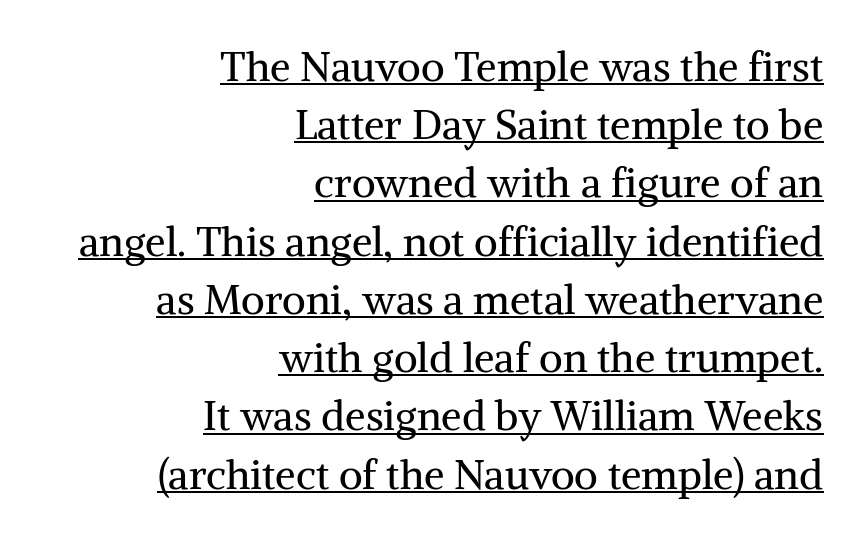
{"serif": "yes", "italic": "no", "bold": "no", "weight": "regular", "width": "normal", "stroke_contrast": "medium", "x_height": "medium", "monospaced": "no", "underline": "yes", "align": "right", "line_spacing": "normal", "line_spacing_ratio": 1.42, "letter_spacing": "normal", "letter_spacing_em": 0.0, "glyph_px": 41}
